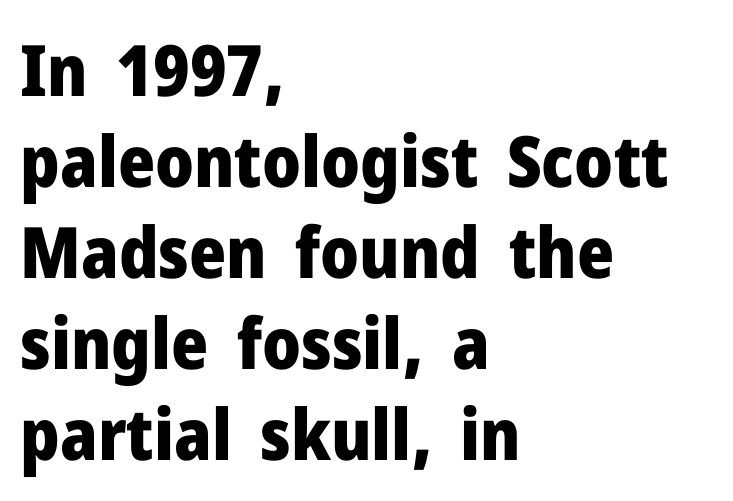
Q: Is the text bold? A: Yes.
Q: Is the text italic (slanted)? A: No, it is upright.
Q: Is the typeface a serif or a sans-serif typeface? A: Sans-serif.
Q: Is the text underlined? A: No.
Q: How is the paragraph aligned? A: Left-aligned.
Q: Is the spacing between letters normal or unusually wide? A: Normal.
Q: Is the spacing between lines tight, normal or loose? A: Normal.
Q: Width (condensed, normal, or wide)? A: Normal.
Q: Stroke contrast? A: Low.
Q: x-height? A: Medium.
Q: Monospaced? A: No.
